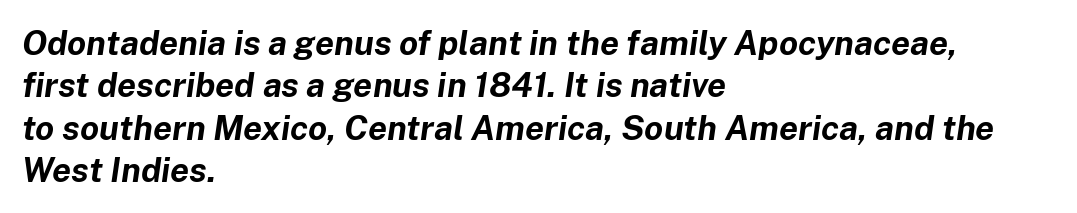
Successive baselines arrive at the customary interval. The whole block is typeset with a tilt. Standard letterfit; no display-style spreading of the glyphs. Typographic density is high because the face is bold.
